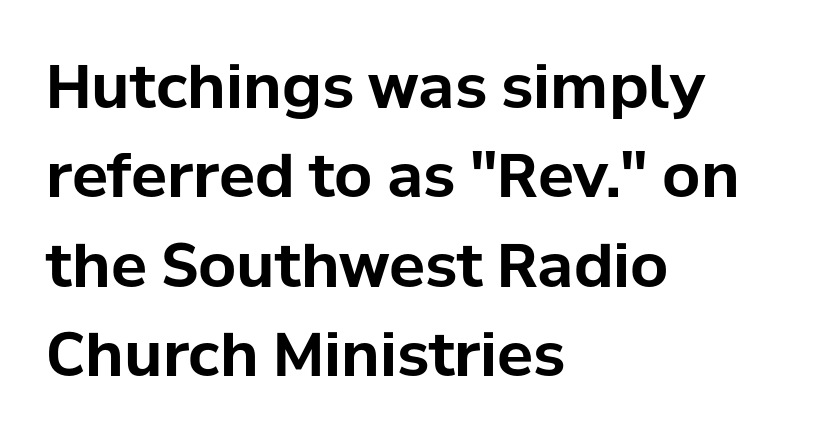
The image shows 60 px bold sans-serif type, upright; set left-aligned, normal line spacing (1.49x), normal letter spacing, not underlined; low stroke contrast and a medium x-height.
